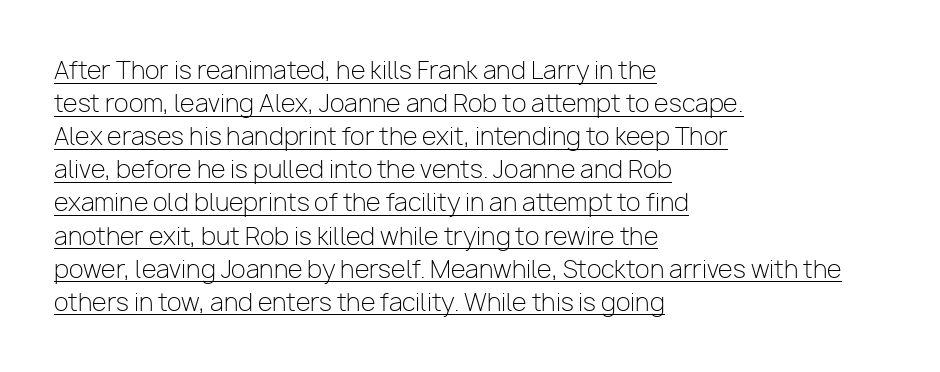
Q: Is the text bold? A: No.
Q: Is the text italic (slanted)? A: No, it is upright.
Q: Is the text underlined? A: Yes.
Q: How is the paragraph aligned? A: Left-aligned.
Q: Is the spacing between letters normal or unusually wide? A: Normal.
Q: Is the spacing between lines tight, normal or loose? A: Normal.
